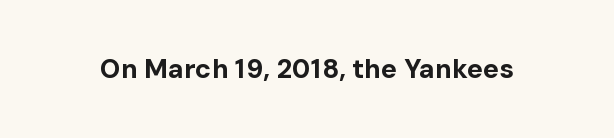
Q: Is the text bold? A: Yes.
Q: Is the text italic (slanted)? A: No, it is upright.
Q: Is the text underlined? A: No.
Q: Is the spacing between letters normal or unusually wide? A: Normal.
